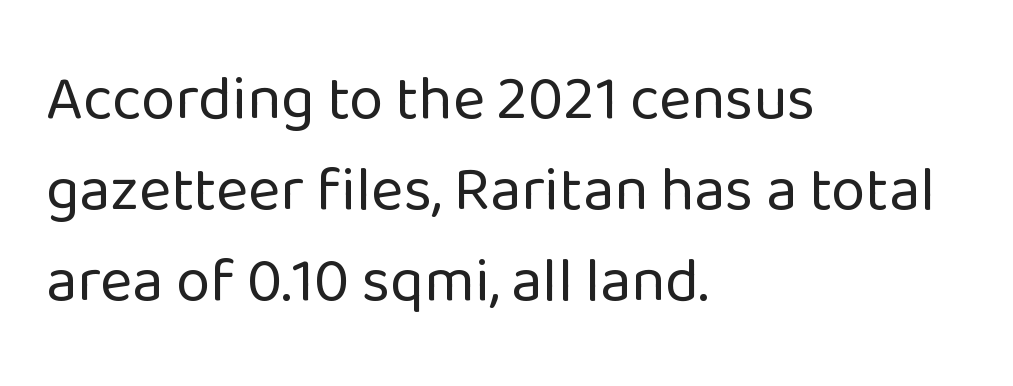
Q: Is the text bold? A: No.
Q: Is the text italic (slanted)? A: No, it is upright.
Q: Is the typeface a serif or a sans-serif typeface? A: Sans-serif.
Q: Is the text underlined? A: No.
Q: How is the paragraph aligned? A: Left-aligned.
Q: Is the spacing between letters normal or unusually wide? A: Normal.
Q: Is the spacing between lines tight, normal or loose? A: Normal.
Q: Width (condensed, normal, or wide)? A: Normal.
Q: Stroke contrast? A: Low.
Q: x-height? A: Medium.
Q: Monospaced? A: No.
